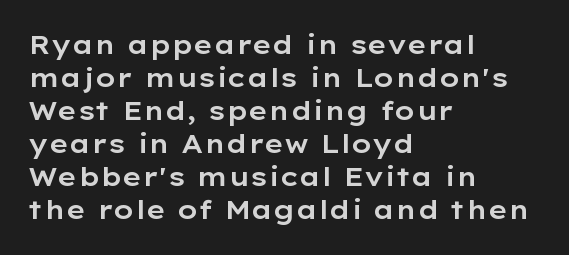
{"italic": "no", "underline": "no", "align": "left", "line_spacing": "normal", "line_spacing_ratio": 1.27, "letter_spacing": "normal", "letter_spacing_em": 0.0, "glyph_px": 26}
